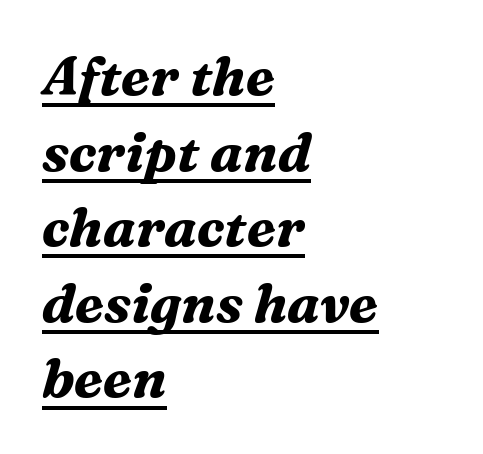
The block of text has a typical density, with ordinary space between rows. The face used here is seriffed, in the tradition of book romans. Thick stems and heavy bowls — unmistakably bold. The typography opts for an oblique posture over an upright one. Nothing unusual about the tracking: characters are spaced as the font intends. The setting favours the left margin, as ordinary paragraphs usually do.
